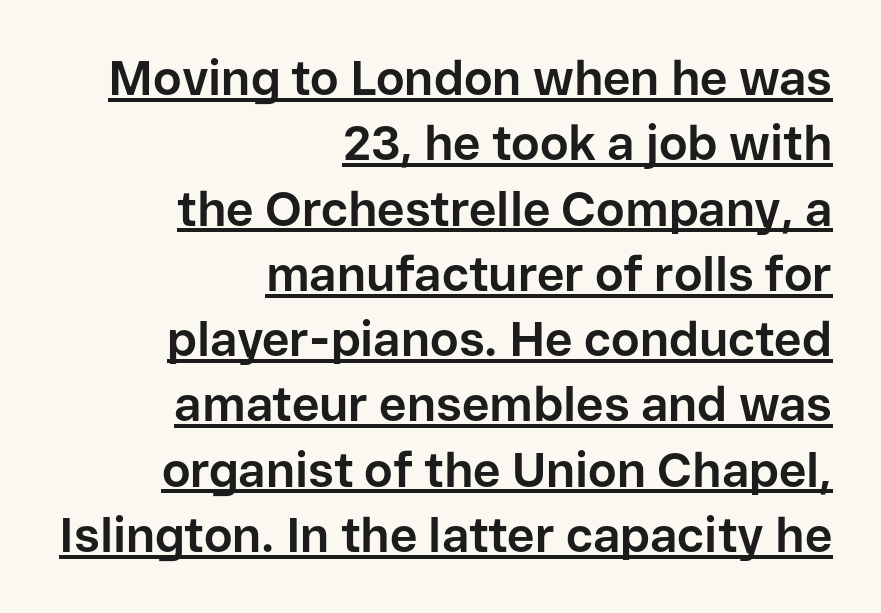
The image shows 48 px bold sans-serif type, upright; set right-aligned, normal line spacing (1.36x), normal letter spacing, underlined; low stroke contrast and a medium x-height.
